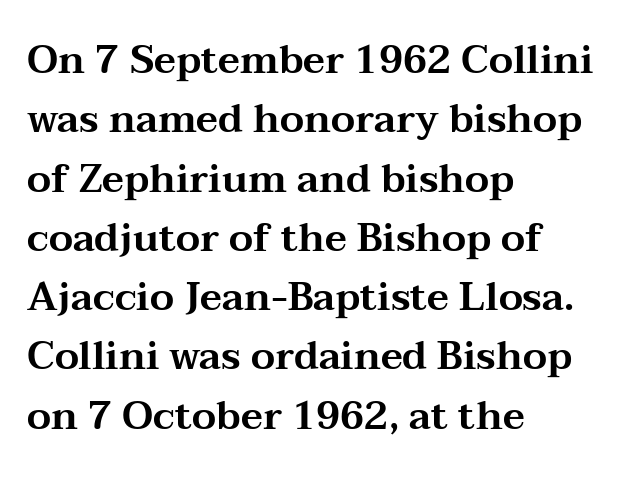
Proportional: the letters do not fall into vertical columns. Nothing unusual about the tracking: characters are spaced as the font intends. Examine the stroke ends and you'll spot serifs. Rule under the text: the space is simply empty.
